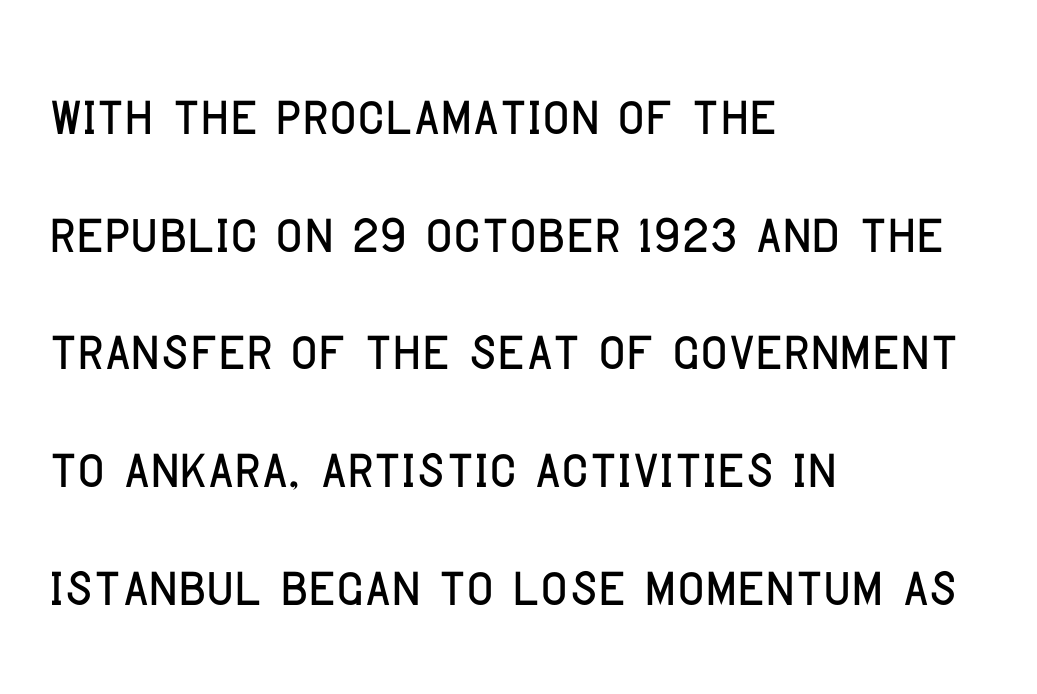
The image shows 74 px condensed sans-serif type, upright; set left-aligned, normal line spacing (1.59x), normal letter spacing, not underlined; low stroke contrast and a large x-height.
